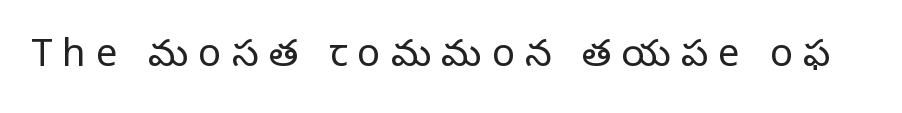
Q: Is the text bold? A: No.
Q: Is the text italic (slanted)? A: No, it is upright.
Q: Is the typeface a serif or a sans-serif typeface? A: Serif.
Q: Is the text underlined? A: No.
Q: Is the spacing between letters normal or unusually wide? A: Unusually wide.
Q: Width (condensed, normal, or wide)? A: Normal.
Q: Stroke contrast? A: Low.
Q: x-height? A: Large.
Q: Monospaced? A: No.
